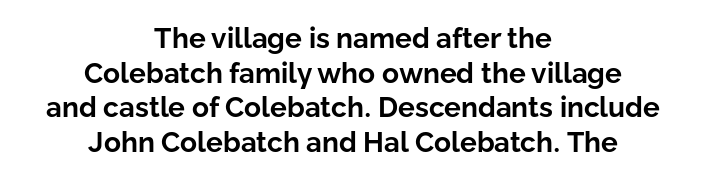
Q: Is the text bold? A: Yes.
Q: Is the text italic (slanted)? A: No, it is upright.
Q: Is the typeface a serif or a sans-serif typeface? A: Sans-serif.
Q: Is the text underlined? A: No.
Q: How is the paragraph aligned? A: Centered.
Q: Is the spacing between letters normal or unusually wide? A: Normal.
Q: Width (condensed, normal, or wide)? A: Normal.
Q: Stroke contrast? A: Low.
Q: x-height? A: Medium.
Q: Monospaced? A: No.
